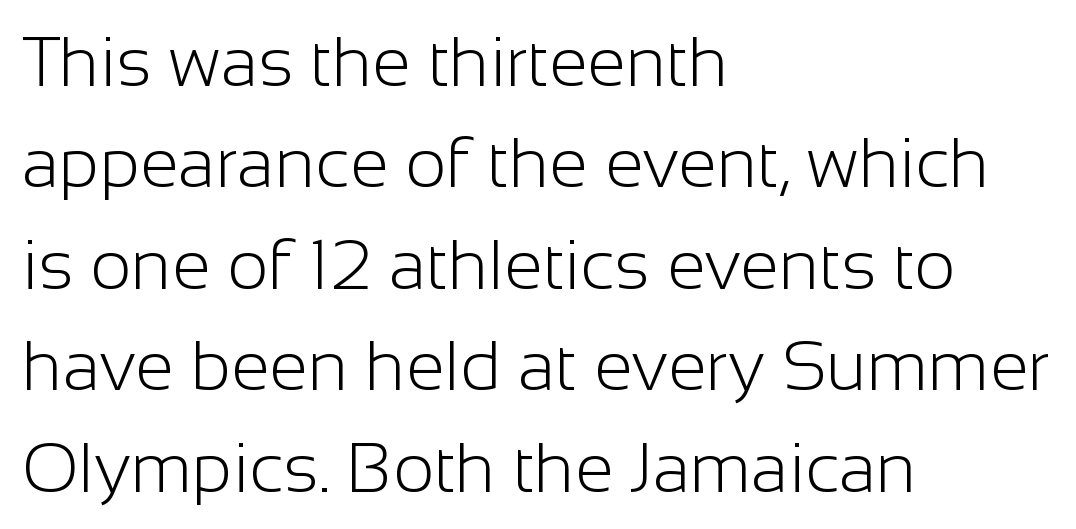
Nobody touched the tracking dial on this one. Nobody drew a line under any word here. The characters display no serif detailing; their extremities are plain. Short and long lines alike share a common starting point at left. This sample uses an upright cut, with every glyph sitting square on the baseline.
